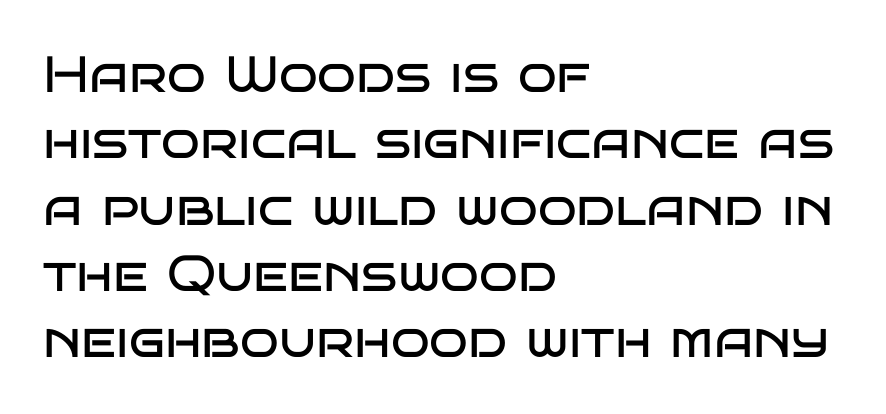
{"serif": "no", "italic": "no", "bold": "no", "weight": "regular", "width": "wide", "stroke_contrast": "low", "x_height": "large", "monospaced": "no", "underline": "no", "align": "left", "line_spacing": "normal", "line_spacing_ratio": 1.3, "letter_spacing": "normal", "letter_spacing_em": 0.0, "glyph_px": 51}
